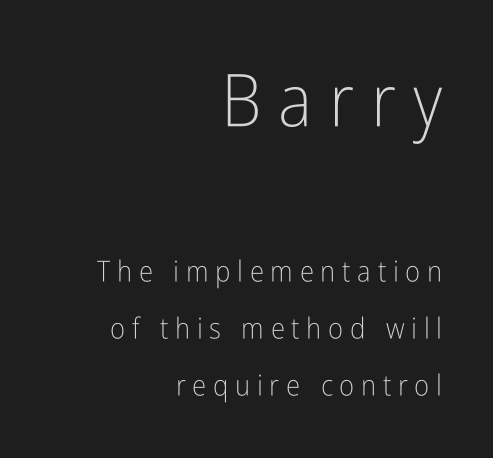
The image shows 73 px light, condensed sans-serif type, upright; set right-aligned, loose line spacing (1.96x), unusually wide letter spacing (+0.23 em), not underlined; the first (top) block is 2.52x larger; low stroke contrast and a medium x-height.
